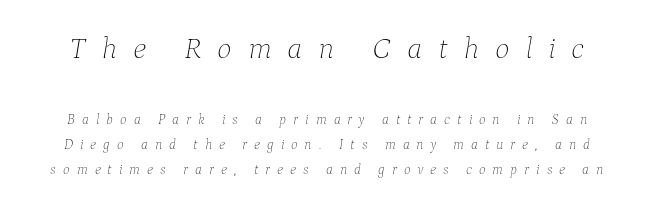
{"italic": "yes", "lean": "right", "slant_degrees": 9, "bold": "no", "weight": "thin", "width": "normal", "stroke_contrast": "low", "x_height": "medium", "monospaced": "no", "underline": "no", "line_spacing_ratio": 1.78, "letter_spacing": "wide", "letter_spacing_em": 0.5, "larger_block": "first", "size_ratio": 2.21, "glyph_px": 31}
